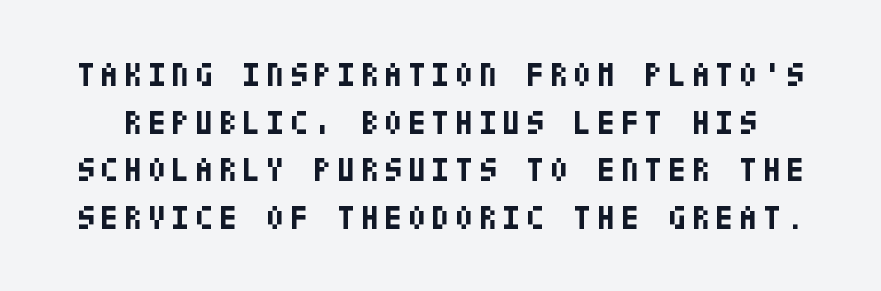
Q: Is the text bold? A: Yes.
Q: Is the text italic (slanted)? A: No, it is upright.
Q: Is the typeface a serif or a sans-serif typeface? A: Sans-serif.
Q: Is the text underlined? A: No.
Q: Is the spacing between lines tight, normal or loose? A: Normal.
Q: Width (condensed, normal, or wide)? A: Condensed.
Q: Stroke contrast? A: Low.
Q: x-height? A: Large.
